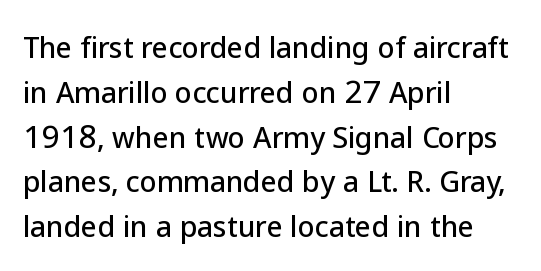
Q: Is the text italic (slanted)? A: No, it is upright.
Q: Is the typeface a serif or a sans-serif typeface? A: Sans-serif.
Q: Is the text underlined? A: No.
Q: How is the paragraph aligned? A: Left-aligned.
Q: Is the spacing between letters normal or unusually wide? A: Normal.
Q: Is the spacing between lines tight, normal or loose? A: Normal.
Q: Width (condensed, normal, or wide)? A: Normal.
Q: Stroke contrast? A: Low.
Q: x-height? A: Medium.
Q: Monospaced? A: No.
